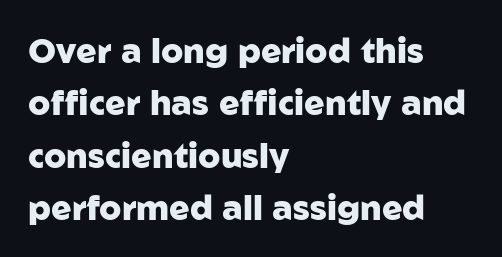
{"serif": "no", "italic": "no", "bold": "yes", "weight": "heavy", "width": "normal", "stroke_contrast": "low", "x_height": "medium", "monospaced": "no", "underline": "no", "align": "left", "line_spacing": "normal", "line_spacing_ratio": 1.54, "letter_spacing": "normal", "letter_spacing_em": 0.0, "glyph_px": 34}
